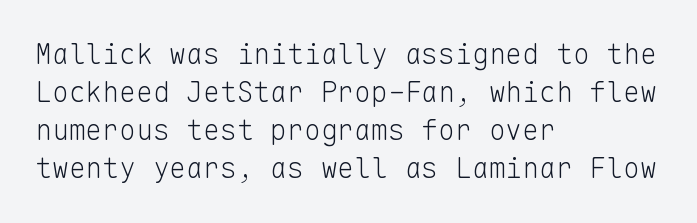
{"serif": "no", "italic": "no", "bold": "no", "weight": "light", "width": "normal", "stroke_contrast": "low", "x_height": "medium", "monospaced": "yes", "underline": "no", "align": "left", "line_spacing": "normal", "line_spacing_ratio": 1.36, "letter_spacing": "normal", "letter_spacing_em": 0.0, "glyph_px": 28}
